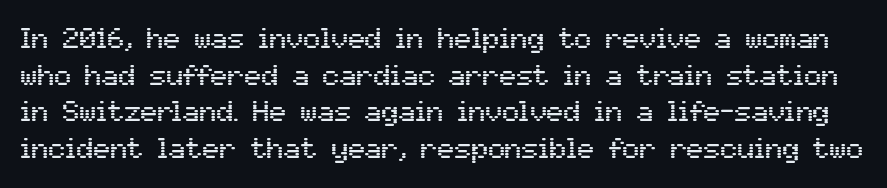
{"serif": "no", "italic": "no", "width": "normal", "stroke_contrast": "medium", "x_height": "medium", "monospaced": "no", "underline": "no", "line_spacing": "normal", "line_spacing_ratio": 1.31, "letter_spacing": "normal", "letter_spacing_em": 0.0, "glyph_px": 28}
